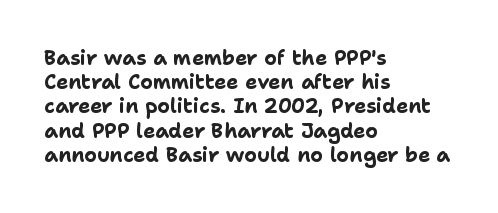
{"italic": "no", "bold": "yes", "underline": "no", "align": "left", "line_spacing_ratio": 1.21, "letter_spacing": "normal", "letter_spacing_em": 0.0, "glyph_px": 20}
